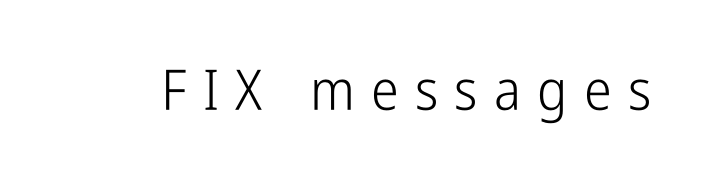
Weight class: somewhere from thin through regular. Grotesque or geometric, the face here clearly has no serifs. Underlining? Definitely not there. This is the regular roman posture of the typeface. The passage shown is typed in a proportional face where columns would drift. The passage shown has open, widely tracked lettering throughout.
